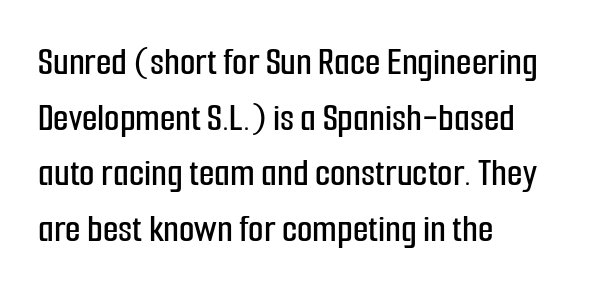
The image shows 40 px condensed sans-serif type, upright; set left-aligned, normal line spacing (1.39x), normal letter spacing, not underlined; low stroke contrast and a medium x-height.
